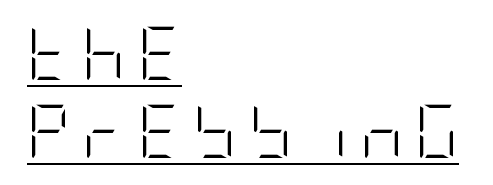
Q: Is the text bold? A: No.
Q: Is the text italic (slanted)? A: No, it is upright.
Q: Is the typeface a serif or a sans-serif typeface? A: Sans-serif.
Q: Is the text underlined? A: Yes.
Q: How is the paragraph aligned? A: Left-aligned.
Q: Is the spacing between letters normal or unusually wide? A: Unusually wide.
Q: Is the spacing between lines tight, normal or loose? A: Normal.
Q: Width (condensed, normal, or wide)? A: Condensed.
Q: Stroke contrast? A: Low.
Q: x-height? A: Large.
